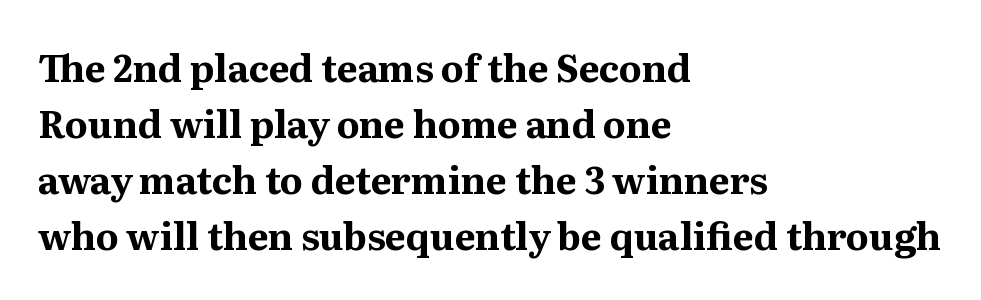
Between one letter and the next there's only the usual sliver of space. What weight is shown? A full bold with thick strokes. The vertical gap from one line to the next is medium. Tall strokes in this sample are plumb rather than angled. Words float on clear page, feet unadorned.
